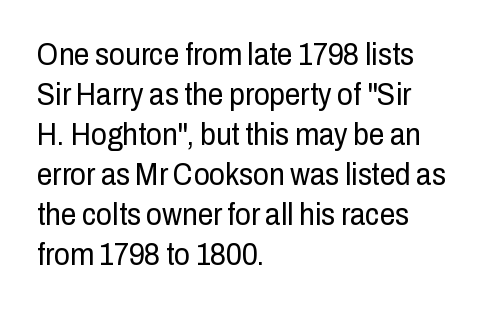
The image shows 31 px regular-weight, condensed sans-serif type, upright; set left-aligned, normal line spacing (1.29x), normal letter spacing, not underlined; low stroke contrast and a medium x-height.
